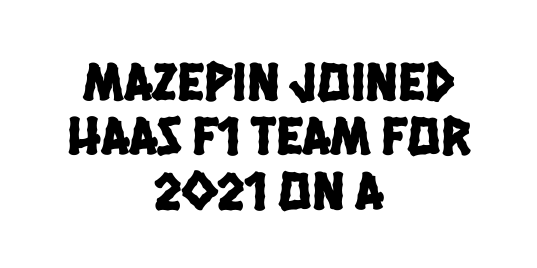
Q: Is the typeface a serif or a sans-serif typeface? A: Sans-serif.
Q: Is the text underlined? A: No.
Q: How is the paragraph aligned? A: Centered.
Q: Is the spacing between letters normal or unusually wide? A: Normal.
Q: Is the spacing between lines tight, normal or loose? A: Tight.
Q: Width (condensed, normal, or wide)? A: Condensed.
Q: Stroke contrast? A: Low.
Q: x-height? A: Large.
Q: Monospaced? A: No.
